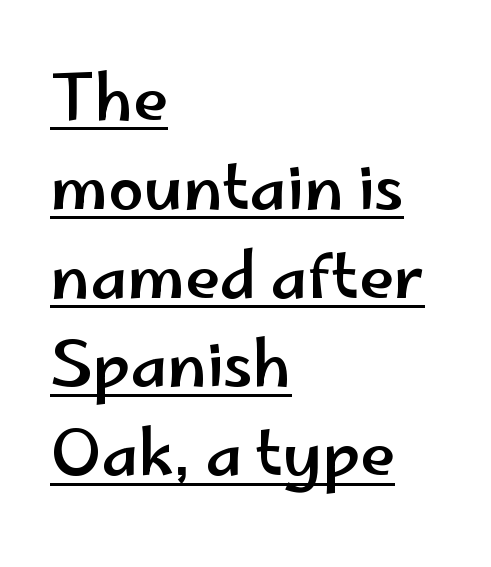
The image shows 63 px wide sans-serif type, upright; set left-aligned, normal line spacing (1.41x), normal letter spacing, underlined; low stroke contrast and a small x-height.
